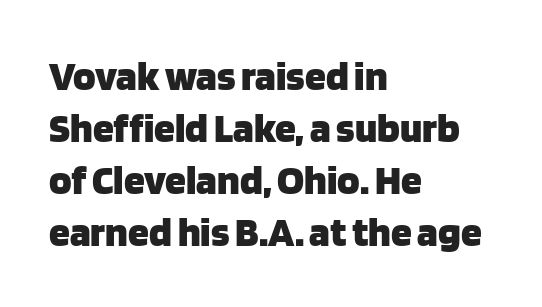
The image shows 42 px heavy sans-serif type, upright; set left-aligned, line spacing 1.24x, normal letter spacing, not underlined; low stroke contrast and a large x-height.
